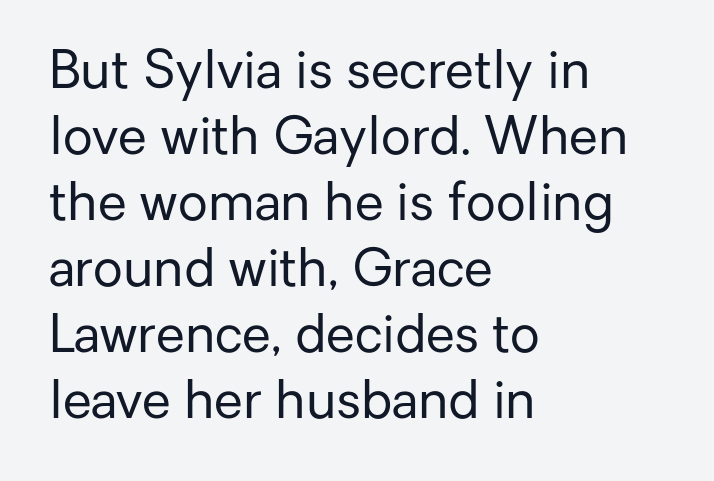
Q: Is the text bold? A: No.
Q: Is the text italic (slanted)? A: No, it is upright.
Q: Is the typeface a serif or a sans-serif typeface? A: Sans-serif.
Q: Is the text underlined? A: No.
Q: How is the paragraph aligned? A: Left-aligned.
Q: Is the spacing between letters normal or unusually wide? A: Normal.
Q: Is the spacing between lines tight, normal or loose? A: Normal.
Q: Width (condensed, normal, or wide)? A: Normal.
Q: Stroke contrast? A: Low.
Q: x-height? A: Medium.
Q: Monospaced? A: No.
